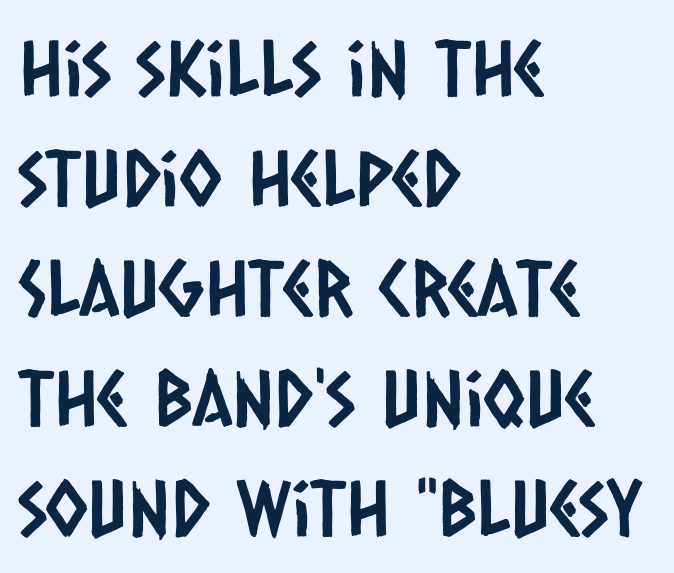
Q: Is the typeface a serif or a sans-serif typeface? A: Sans-serif.
Q: Is the text underlined? A: No.
Q: How is the paragraph aligned? A: Left-aligned.
Q: Is the spacing between letters normal or unusually wide? A: Normal.
Q: Is the spacing between lines tight, normal or loose? A: Normal.
Q: Width (condensed, normal, or wide)? A: Condensed.
Q: Stroke contrast? A: Low.
Q: x-height? A: Large.
Q: Monospaced? A: No.
